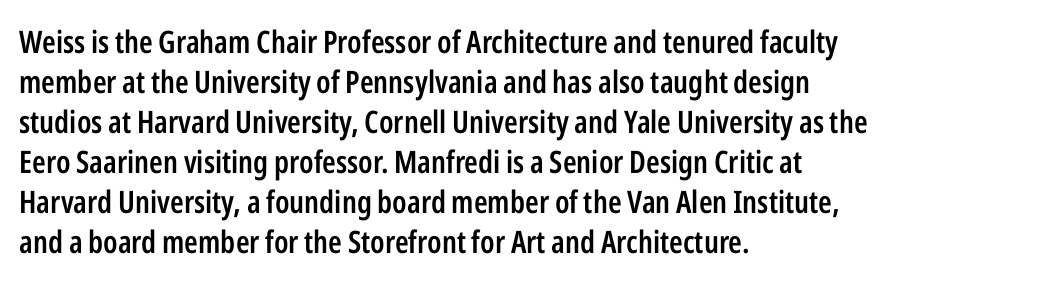
{"serif": "no", "italic": "no", "bold": "semi", "weight": "semibold", "width": "condensed", "stroke_contrast": "low", "x_height": "medium", "monospaced": "no", "underline": "no", "align": "left", "line_spacing": "normal", "line_spacing_ratio": 1.29, "letter_spacing": "normal", "letter_spacing_em": 0.0, "glyph_px": 31}
